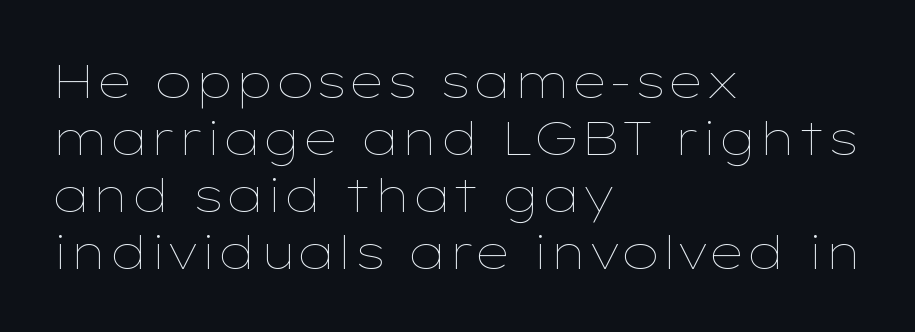
{"italic": "no", "bold": "no", "weight": "thin", "width": "wide", "stroke_contrast": "low", "x_height": "medium", "monospaced": "no", "underline": "no", "align": "left", "line_spacing_ratio": 1.21, "letter_spacing": "normal", "letter_spacing_em": 0.0, "glyph_px": 47}
